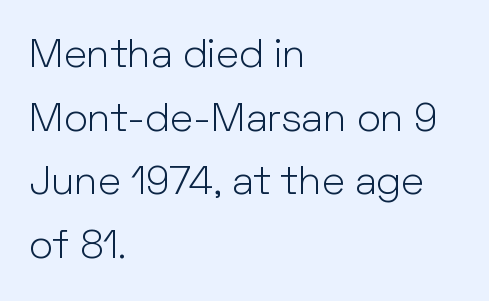
{"serif": "no", "italic": "no", "bold": "no", "weight": "light", "width": "normal", "stroke_contrast": "low", "x_height": "medium", "monospaced": "no", "underline": "no", "align": "left", "line_spacing": "normal", "line_spacing_ratio": 1.59, "letter_spacing": "normal", "letter_spacing_em": 0.0, "glyph_px": 40}
